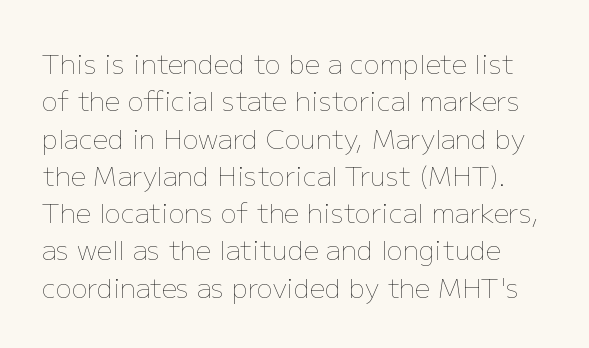
The image shows 27 px text type, upright; set normal line spacing (1.38x), normal letter spacing, not underlined.
